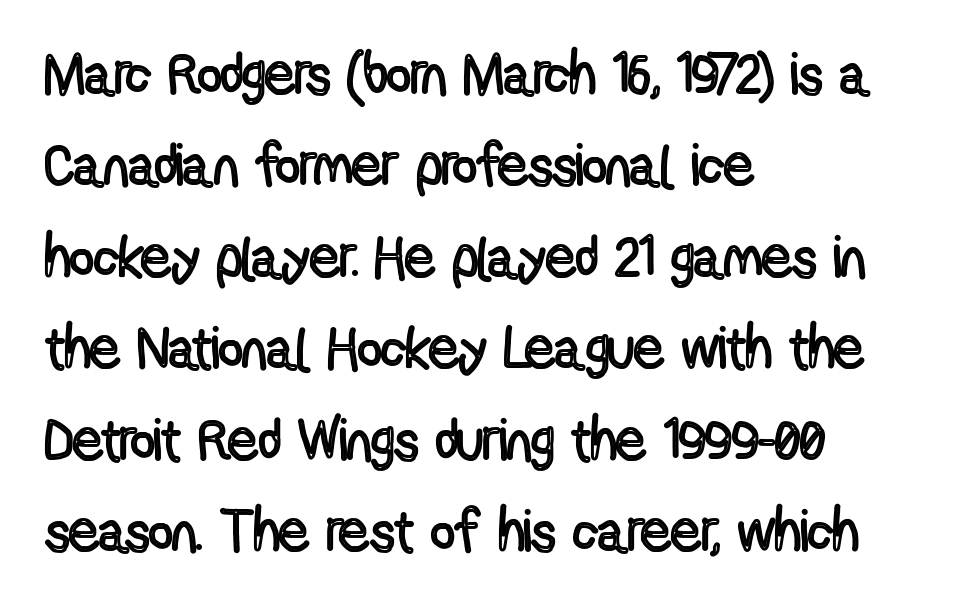
{"italic": "no", "width": "condensed", "x_height": "medium", "monospaced": "no", "underline": "no", "align": "left", "line_spacing": "normal", "line_spacing_ratio": 1.55, "letter_spacing": "normal", "letter_spacing_em": 0.0, "glyph_px": 59}
